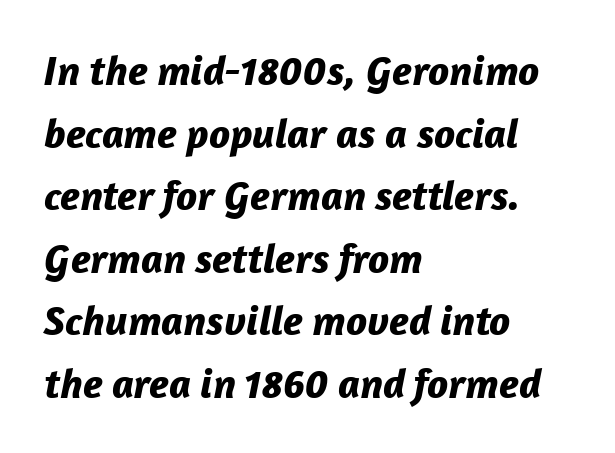
If you drew a line through each stem, it would be angled. Each row of text sits above clean, open space. Notice how the passage keeps a crisp vertical edge on the left only. On the weight axis this lands at bold, roughly 700. These lines are rendered in a variable-pitch font.
